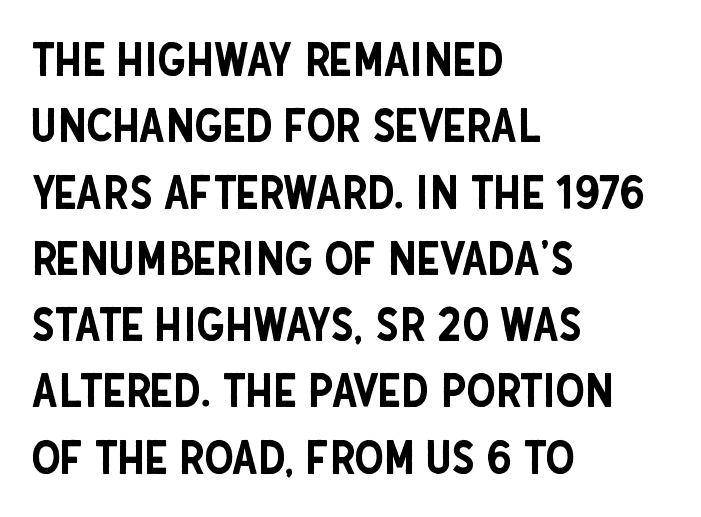
If you measured baseline to baseline, you'd find a middling distance. Where is the straight margin? On the left. These lines are composed in type without serifs. Bare-footed words on every line. The rendering uses natural spacing where letterforms have individual widths. Look at the tracking — it's just the regular setting, nothing added.
